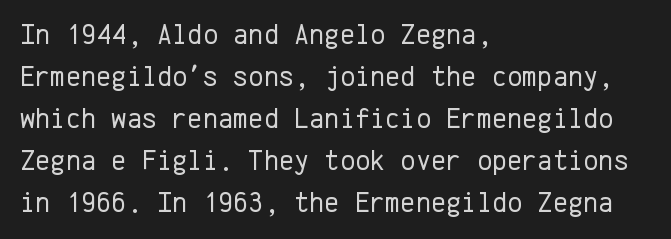
The image shows 29 px regular-weight sans-serif type, upright, monospaced; set left-aligned, normal line spacing (1.45x), normal letter spacing, not underlined; low stroke contrast and a medium x-height.
